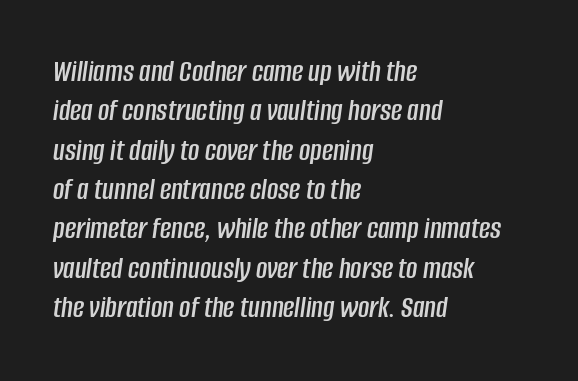
{"italic": "yes", "lean": "right", "slant_degrees": 8, "width": "condensed", "stroke_contrast": "low", "x_height": "large", "monospaced": "no", "underline": "no", "align": "left", "line_spacing": "normal", "line_spacing_ratio": 1.27, "letter_spacing": "normal", "letter_spacing_em": 0.0, "glyph_px": 31}
